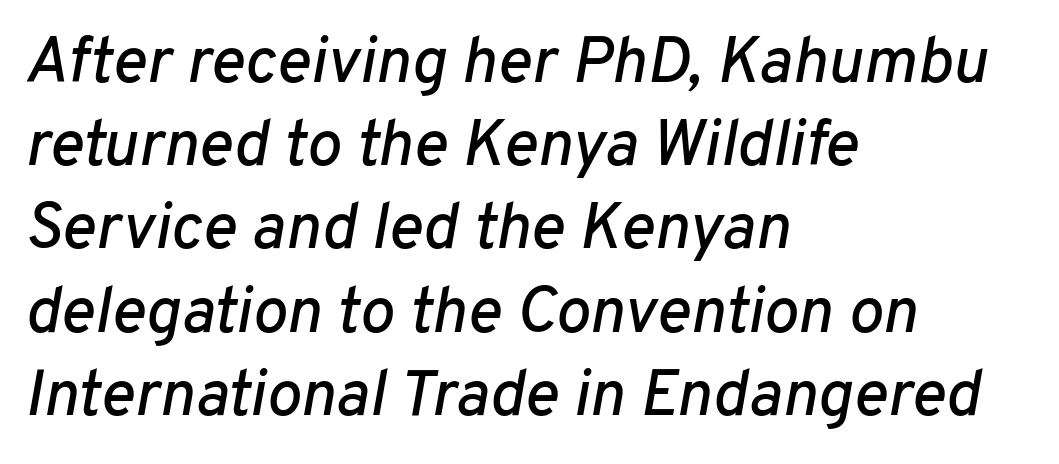
Each line starts at the same left margin while the right side varies. The rendering uses a moderate line-height, typical for paragraphs. Descender tails drop into unmarked territory. The rendering uses natural spacing where letterforms have individual widths. In terms of posture, this sample is oblique. The letters sit at their default tracking, neither squeezed nor spread.
